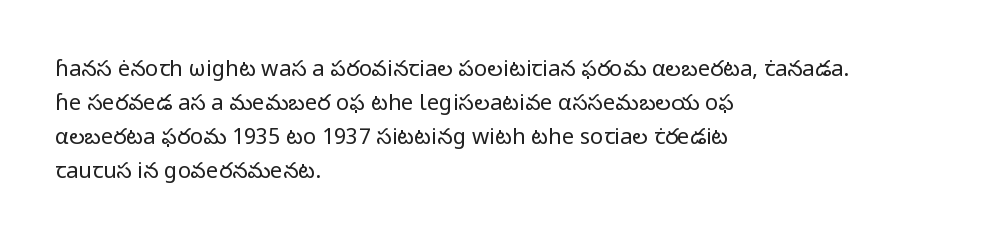
The image shows 22 px text type, upright; set left-aligned, normal line spacing (1.54x), normal letter spacing, not underlined.
